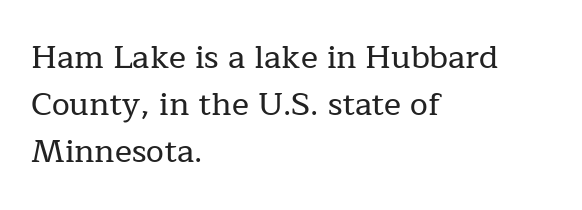
The image shows 32 px serif type, upright; set left-aligned, normal line spacing (1.47x), normal letter spacing, not underlined; low stroke contrast and a medium x-height.
